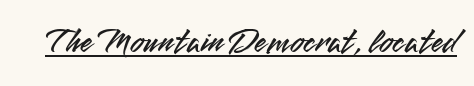
This is underlined copy, the kind a proofreader might mark for attention. Note the varied advance widths — an 'i' is clearly narrower than an 'm'. In terms of letterform style, serifs are entirely absent.
